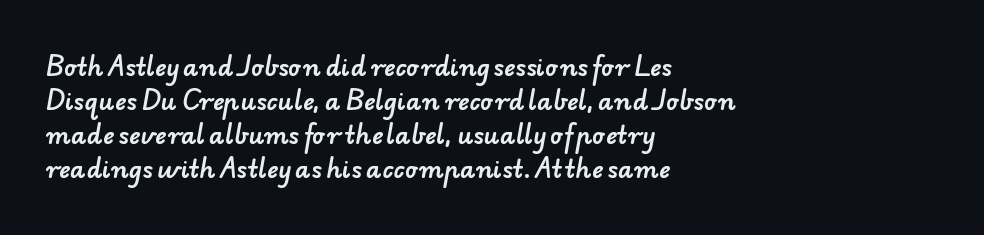
{"underline": "no", "align": "left", "line_spacing": "normal", "line_spacing_ratio": 1.42, "letter_spacing": "normal", "letter_spacing_em": 0.0, "glyph_px": 24}
